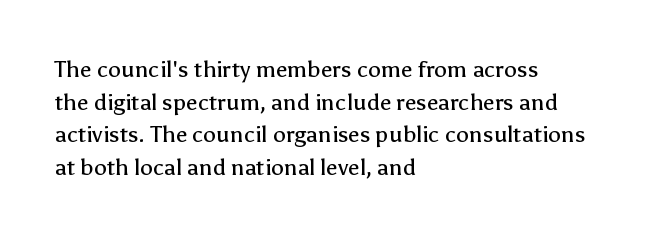
Characters follow at the spacing the type designer built in. The letterforms sit at book weight or below. Rendered with straight, roman letterforms. The rows are spaced the way most documents space them. The strip under each line holds only bare page.
